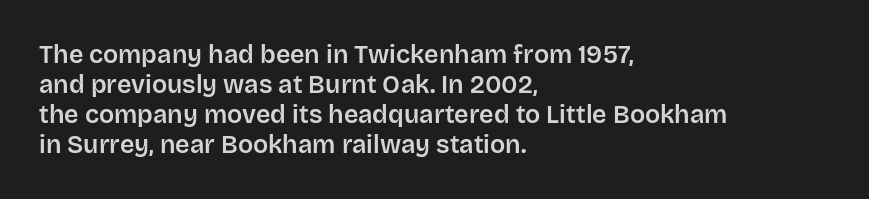
{"italic": "no", "underline": "no", "align": "left", "line_spacing_ratio": 1.2, "letter_spacing": "normal", "letter_spacing_em": 0.0, "glyph_px": 25}
